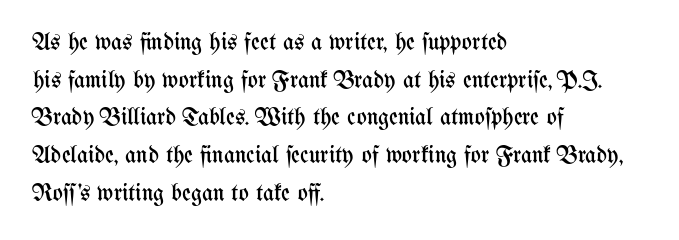
Q: Is the text bold? A: No.
Q: Is the text italic (slanted)? A: No, it is upright.
Q: Is the text underlined? A: No.
Q: How is the paragraph aligned? A: Left-aligned.
Q: Is the spacing between letters normal or unusually wide? A: Normal.
Q: Is the spacing between lines tight, normal or loose? A: Normal.
